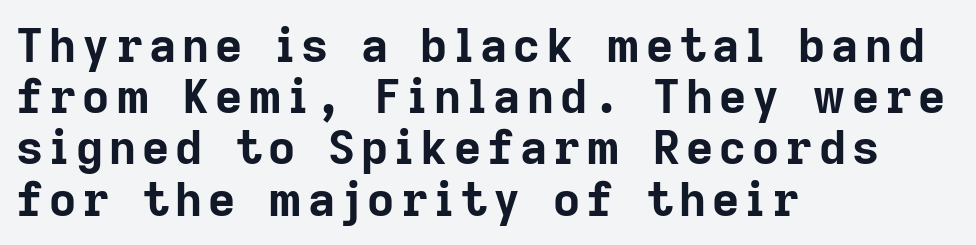
{"serif": "no", "italic": "no", "bold": "yes", "weight": "bold", "width": "normal", "stroke_contrast": "low", "x_height": "medium", "monospaced": "no", "underline": "no", "align": "left", "line_spacing": "tight", "line_spacing_ratio": 1.09, "glyph_px": 47}
